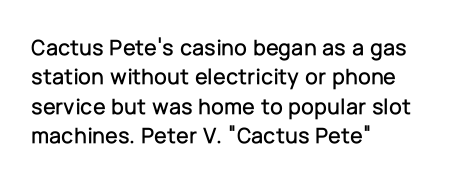
The image shows 23 px text type, upright; set left-aligned, normal line spacing (1.28x), normal letter spacing, not underlined.
